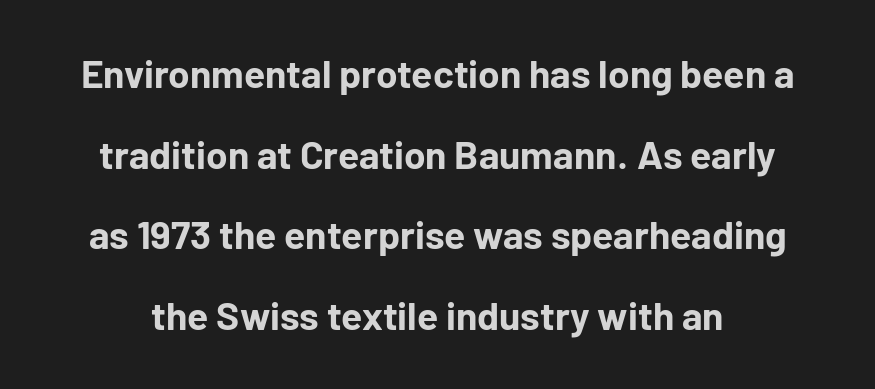
{"serif": "no", "italic": "no", "bold": "yes", "weight": "bold", "width": "normal", "stroke_contrast": "low", "x_height": "medium", "monospaced": "no", "underline": "no", "line_spacing": "loose", "line_spacing_ratio": 2.07, "letter_spacing": "normal", "letter_spacing_em": 0.0, "glyph_px": 39}
